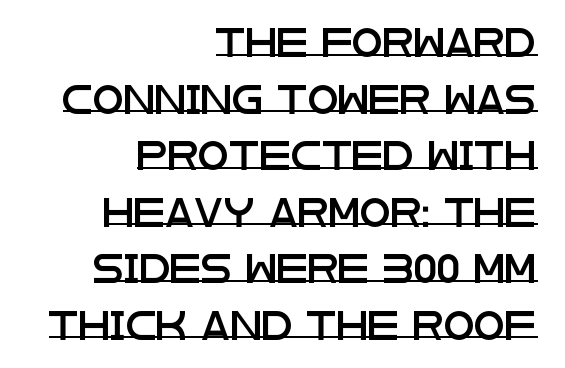
{"serif": "no", "italic": "no", "width": "wide", "stroke_contrast": "low", "x_height": "large", "monospaced": "no", "underline": "yes", "align": "right", "line_spacing": "loose", "line_spacing_ratio": 2.02, "letter_spacing": "normal", "letter_spacing_em": 0.0, "glyph_px": 28}
